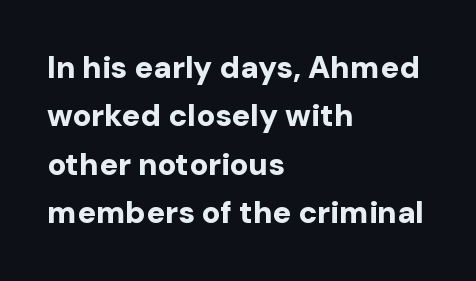
Q: Is the text bold? A: Yes.
Q: Is the text italic (slanted)? A: No, it is upright.
Q: Is the typeface a serif or a sans-serif typeface? A: Sans-serif.
Q: Is the text underlined? A: No.
Q: How is the paragraph aligned? A: Left-aligned.
Q: Is the spacing between letters normal or unusually wide? A: Normal.
Q: Is the spacing between lines tight, normal or loose? A: Normal.
Q: Width (condensed, normal, or wide)? A: Normal.
Q: Stroke contrast? A: Low.
Q: x-height? A: Medium.
Q: Monospaced? A: No.
